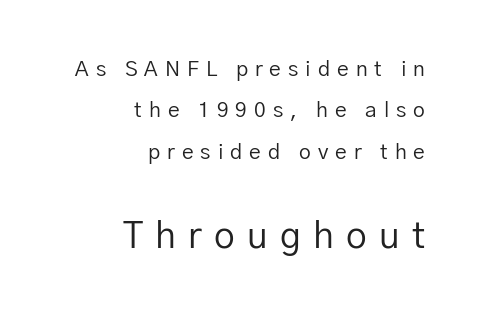
Is the letter spacing exaggerated? Yes — the characters are pushed far apart. Underline: absent. These two chunks differ in scale, with the bottom chunk taking the larger measure. Style check: upright. The typeface has the unassuming heft of standard copy or less. The ragged edge is on the left, which tells us the setting is flush right.
